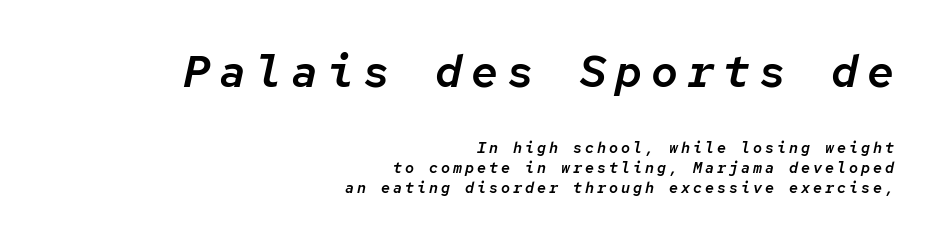
The image shows 45 px text type, italic (leaning right), monospaced; set right-aligned, normal line spacing (1.34x), unusually wide letter spacing (+0.2 em), not underlined; the first (top) block is 3.0x larger; low stroke contrast and a medium x-height.
